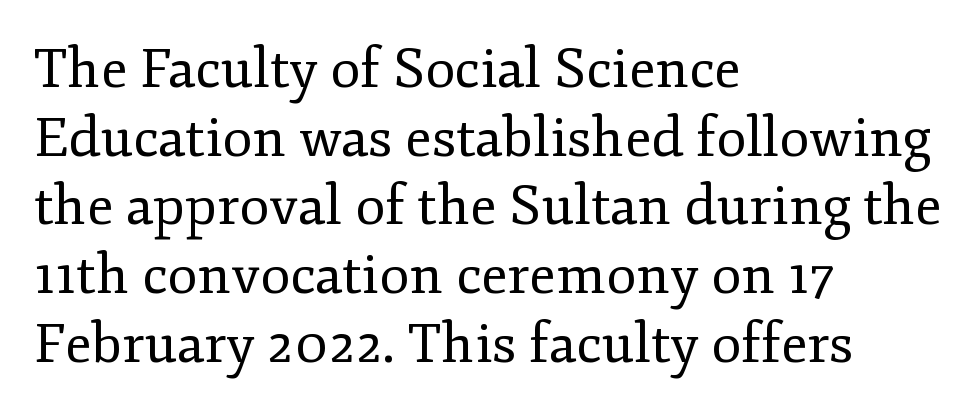
The image shows 55 px regular-weight serif type, upright; set left-aligned, normal line spacing (1.25x), normal letter spacing, not underlined; low stroke contrast and a small x-height.
